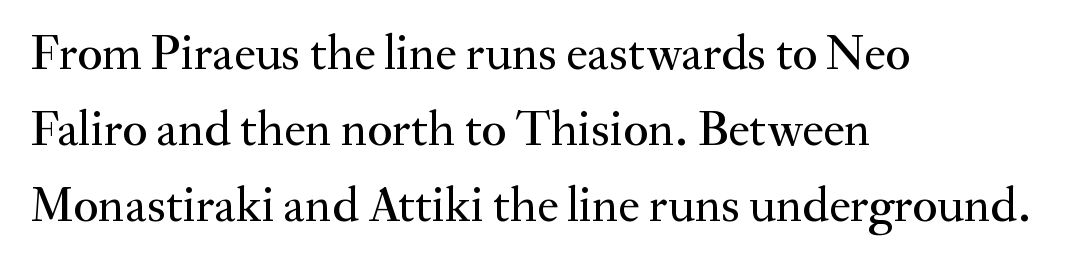
{"serif": "yes", "italic": "no", "width": "normal", "stroke_contrast": "medium", "x_height": "small", "monospaced": "no", "underline": "no", "align": "left", "line_spacing": "normal", "line_spacing_ratio": 1.55, "letter_spacing": "normal", "letter_spacing_em": 0.0, "glyph_px": 49}
